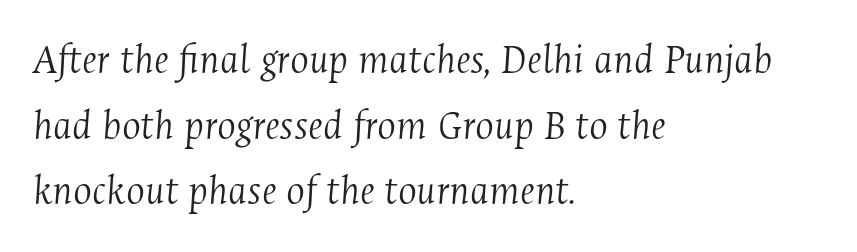
Q: Is the text bold? A: No.
Q: Is the text italic (slanted)? A: Yes, it leans right by about 4 degrees.
Q: Is the typeface a serif or a sans-serif typeface? A: Serif.
Q: Is the text underlined? A: No.
Q: How is the paragraph aligned? A: Left-aligned.
Q: Is the spacing between letters normal or unusually wide? A: Normal.
Q: Is the spacing between lines tight, normal or loose? A: Normal.
Q: Width (condensed, normal, or wide)? A: Condensed.
Q: Stroke contrast? A: Medium.
Q: x-height? A: Medium.
Q: Monospaced? A: No.
